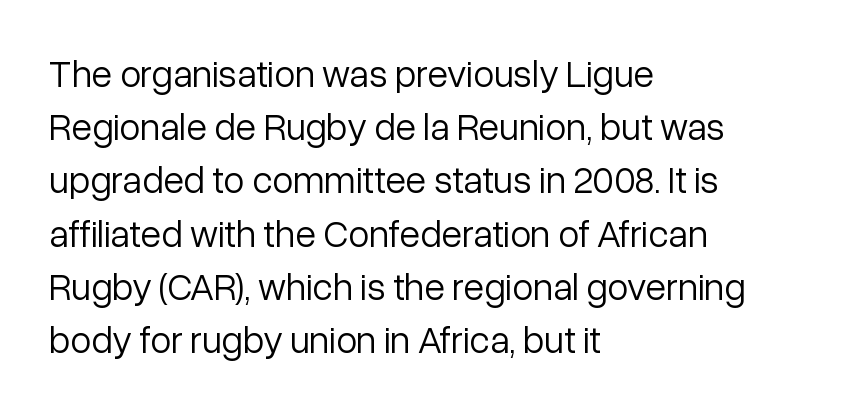
The image shows 38 px light sans-serif type, upright; set left-aligned, normal line spacing (1.4x), normal letter spacing, not underlined; low stroke contrast and a medium x-height.
